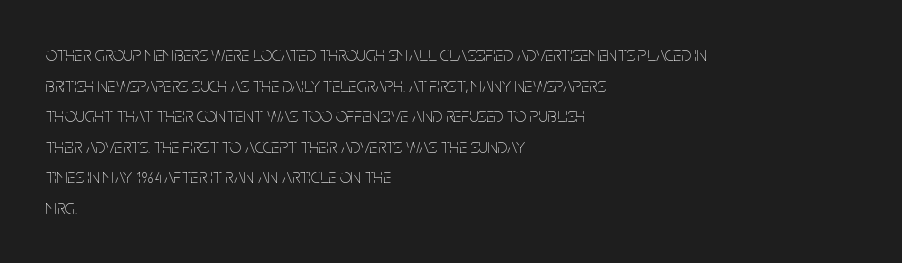
Q: Is the text bold? A: No.
Q: Is the text italic (slanted)? A: No, it is upright.
Q: Is the text underlined? A: No.
Q: How is the paragraph aligned? A: Left-aligned.
Q: Is the spacing between letters normal or unusually wide? A: Normal.
Q: Is the spacing between lines tight, normal or loose? A: Normal.
